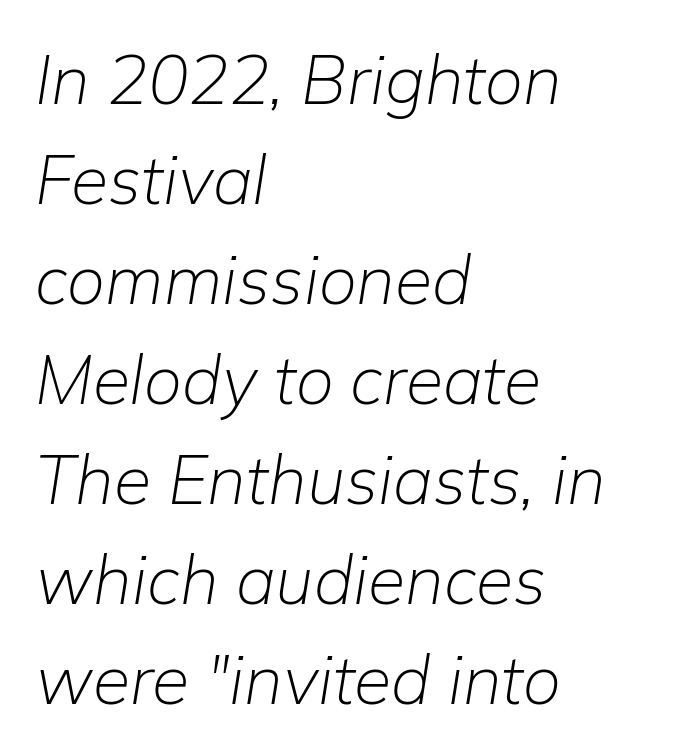
The image shows 68 px light type, italic (leaning right); set left-aligned, normal line spacing (1.47x), normal letter spacing, not underlined; low stroke contrast and a medium x-height.
